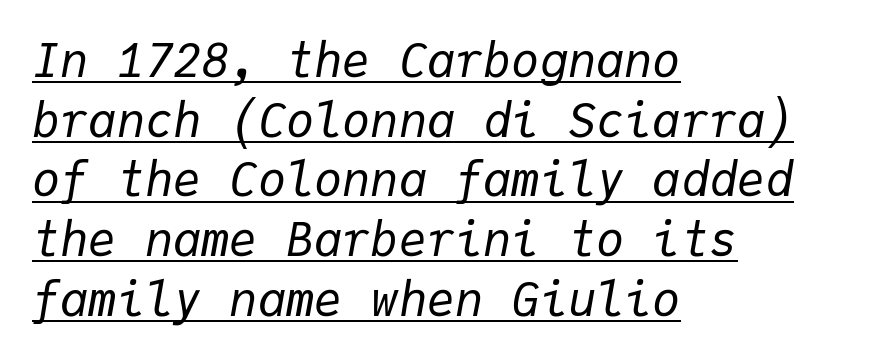
The image shows 47 px regular-weight type, italic (leaning right), monospaced; set left-aligned, normal line spacing (1.27x), normal letter spacing, underlined; low stroke contrast and a medium x-height.
